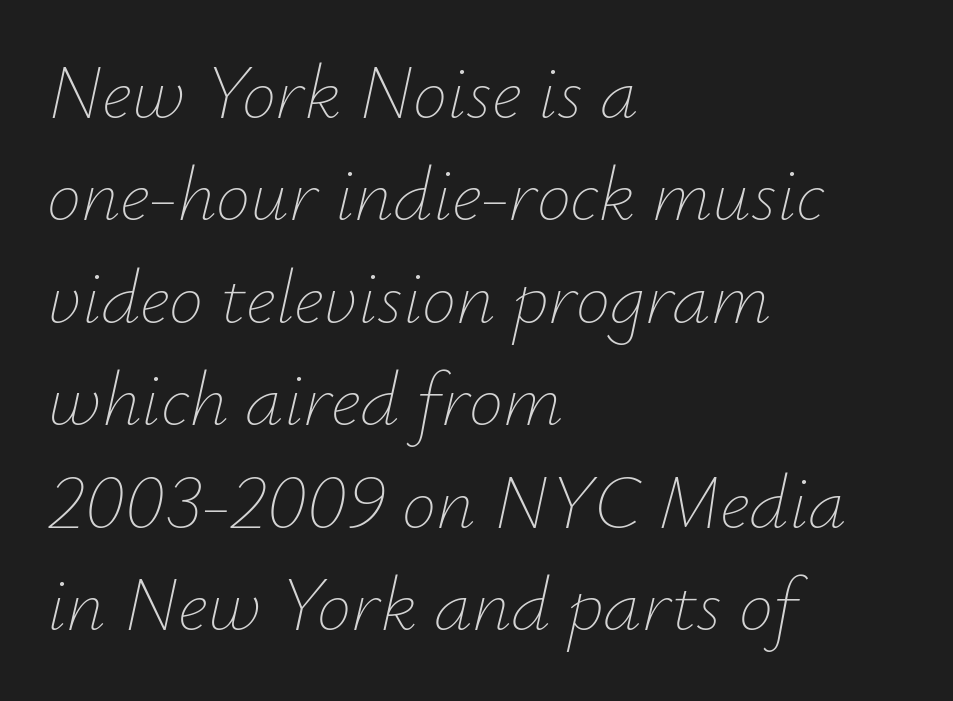
Type without underlining. Each word holds together tightly as a unit, with standard inter-letter gaps. These lines were composed using italics. Line spacing here is normal.
